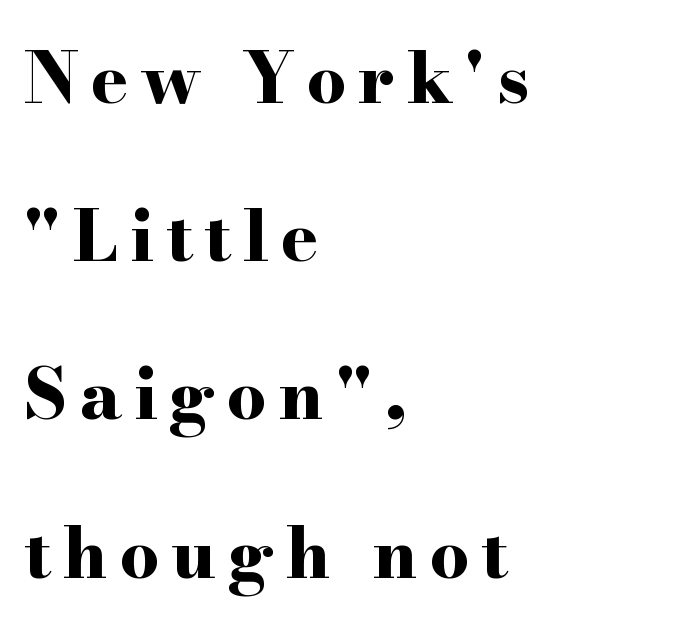
{"serif": "yes", "italic": "no", "bold": "yes", "weight": "bold", "width": "wide", "stroke_contrast": "high", "x_height": "small", "monospaced": "no", "underline": "no", "align": "left", "line_spacing": "loose", "line_spacing_ratio": 2.26, "glyph_px": 70}
